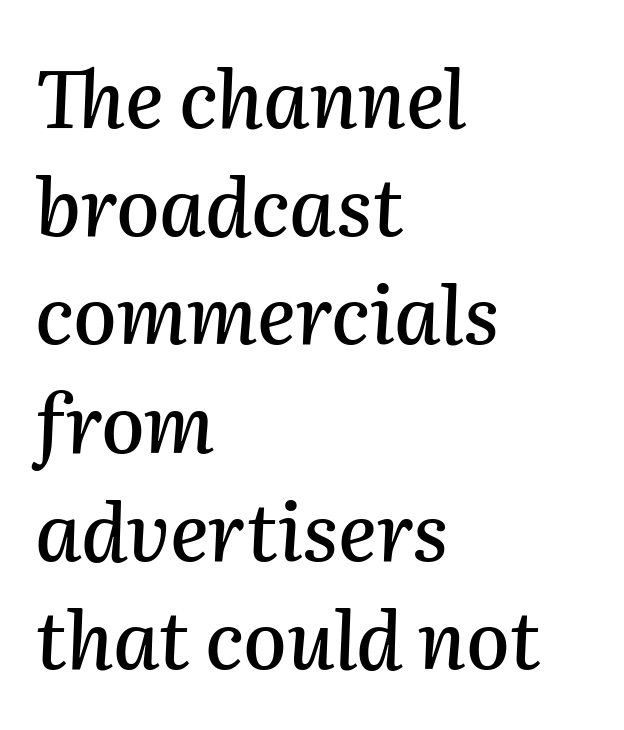
{"italic": "yes", "lean": "right", "slant_degrees": 2, "width": "normal", "stroke_contrast": "medium", "x_height": "medium", "monospaced": "no", "underline": "no", "align": "left", "line_spacing": "normal", "line_spacing_ratio": 1.37, "letter_spacing": "normal", "letter_spacing_em": 0.0, "glyph_px": 79}
